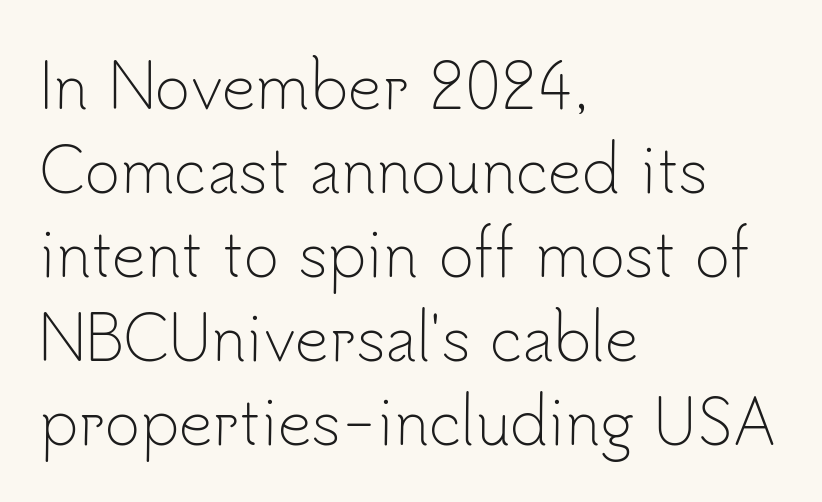
Q: Is the text bold? A: No.
Q: Is the text italic (slanted)? A: No, it is upright.
Q: Is the typeface a serif or a sans-serif typeface? A: Sans-serif.
Q: Is the text underlined? A: No.
Q: How is the paragraph aligned? A: Left-aligned.
Q: Is the spacing between letters normal or unusually wide? A: Normal.
Q: Is the spacing between lines tight, normal or loose? A: Normal.
Q: Width (condensed, normal, or wide)? A: Normal.
Q: Stroke contrast? A: Low.
Q: x-height? A: Small.
Q: Monospaced? A: No.
